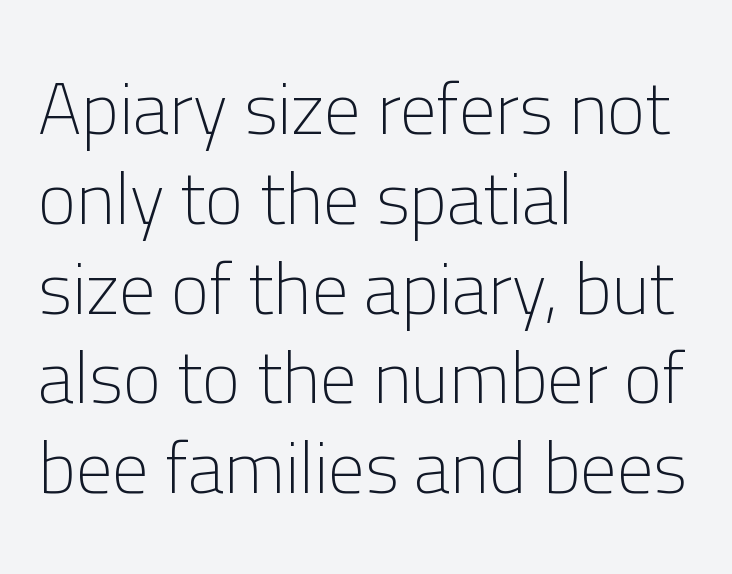
Summary of weight: not heavy and not bold. Check where the strokes stop: nothing finishes them off — pure sans. Layout note: lines flush left. Posture: vertical. Looks like regular typesetting: each glyph gets only the width it needs. The space beneath each line is pristine and unruled.
